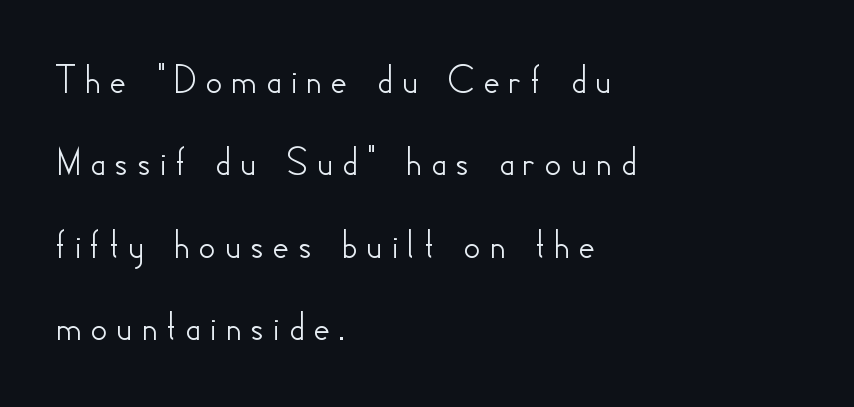
{"serif": "no", "italic": "no", "width": "normal", "stroke_contrast": "low", "x_height": "small", "monospaced": "no", "underline": "no", "align": "left", "line_spacing": "loose", "line_spacing_ratio": 1.96, "glyph_px": 42}
